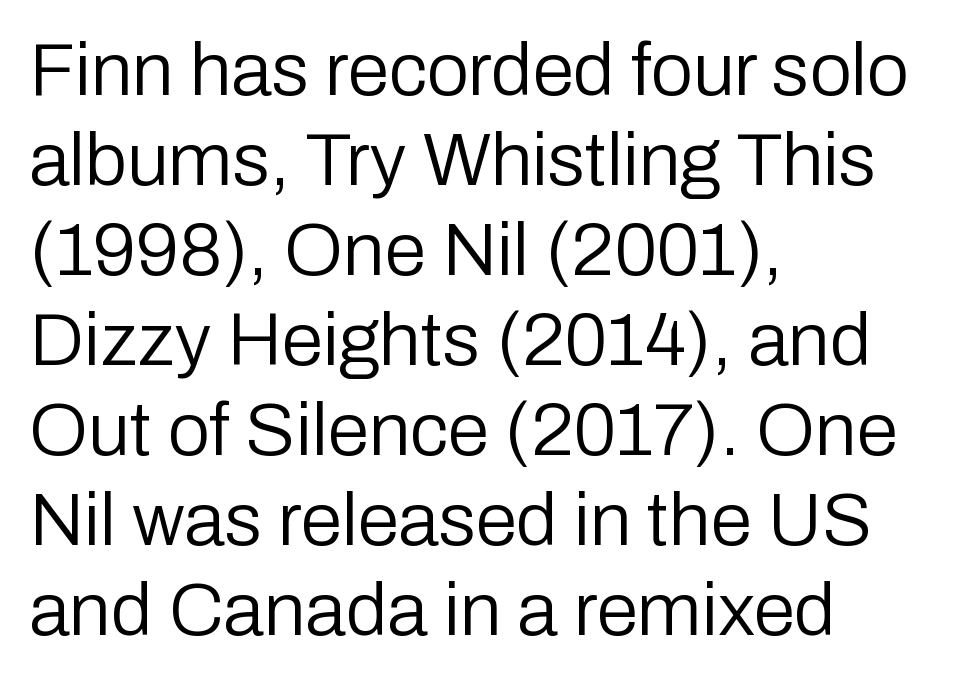
You could not count columns in this text — the font is proportionally spaced. Letters rest on an invisible, unmarked baseline. Examine the stroke ends and you'll find no serifs. The paragraph has a hard left edge and a soft right edge. Weight class: somewhere from thin through regular.
